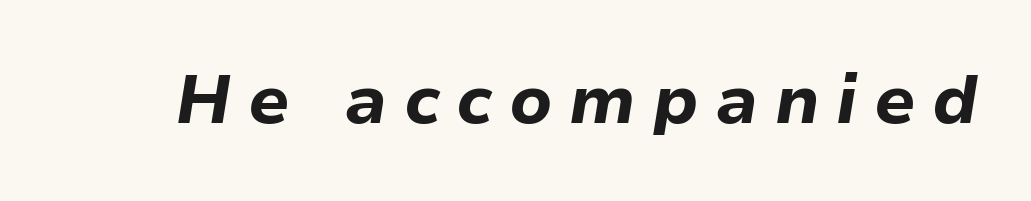
The face used here is proportionally spaced, like ordinary book or web type. The specimen omits any rule beneath the text block's lines. Honestly, the letter spacing is so wide it's the main thing you notice. A full-strength bold gives these letters their thick strokes. Tall strokes in this sample are angled rather than plumb.
